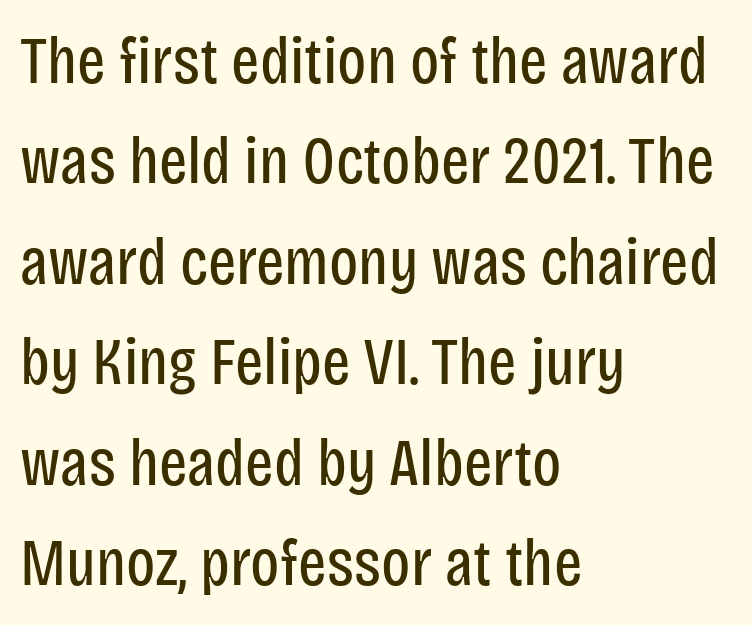
Q: Is the text bold? A: No.
Q: Is the text italic (slanted)? A: No, it is upright.
Q: Is the typeface a serif or a sans-serif typeface? A: Sans-serif.
Q: Is the text underlined? A: No.
Q: How is the paragraph aligned? A: Left-aligned.
Q: Is the spacing between letters normal or unusually wide? A: Normal.
Q: Is the spacing between lines tight, normal or loose? A: Normal.
Q: Width (condensed, normal, or wide)? A: Condensed.
Q: Stroke contrast? A: Low.
Q: x-height? A: Large.
Q: Monospaced? A: No.
